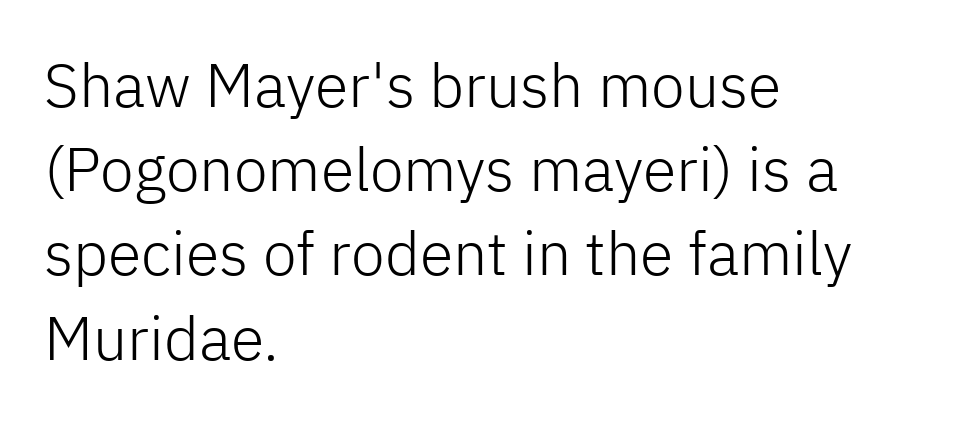
The image shows 61 px light sans-serif type, upright; set left-aligned, normal line spacing (1.38x), normal letter spacing, not underlined; low stroke contrast and a medium x-height.
